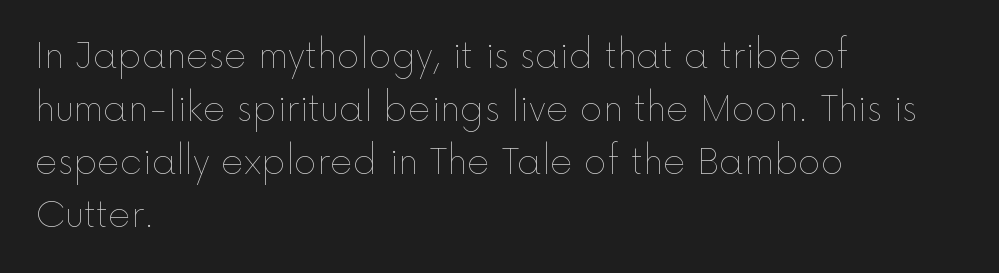
The image shows 35 px thin type, upright; set left-aligned, normal line spacing (1.51x), normal letter spacing, not underlined; a medium x-height.
